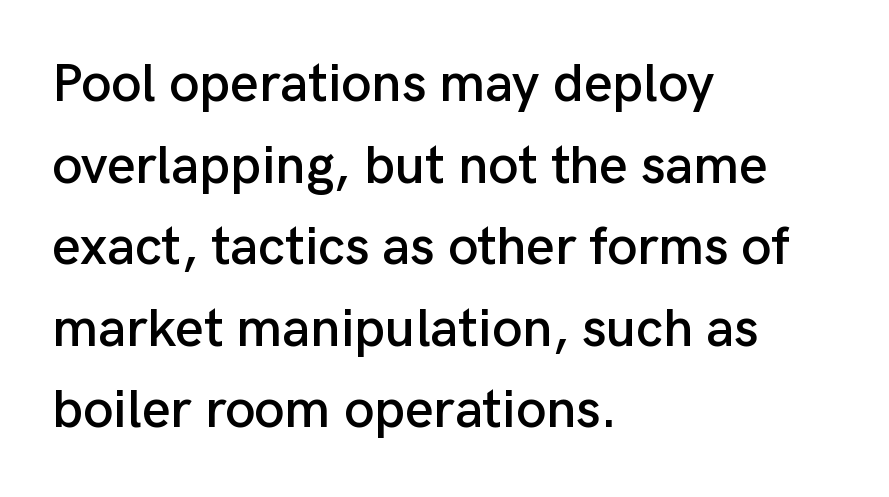
Q: Is the text italic (slanted)? A: No, it is upright.
Q: Is the typeface a serif or a sans-serif typeface? A: Sans-serif.
Q: Is the text underlined? A: No.
Q: How is the paragraph aligned? A: Left-aligned.
Q: Is the spacing between letters normal or unusually wide? A: Normal.
Q: Is the spacing between lines tight, normal or loose? A: Normal.
Q: Width (condensed, normal, or wide)? A: Normal.
Q: Stroke contrast? A: Low.
Q: x-height? A: Medium.
Q: Monospaced? A: No.
